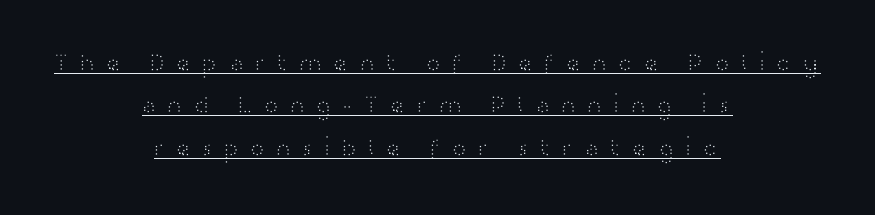
{"italic": "no", "bold": "no", "underline": "yes", "align": "center", "line_spacing": "normal", "line_spacing_ratio": 1.7, "letter_spacing": "wide", "letter_spacing_em": 0.38, "glyph_px": 25}
